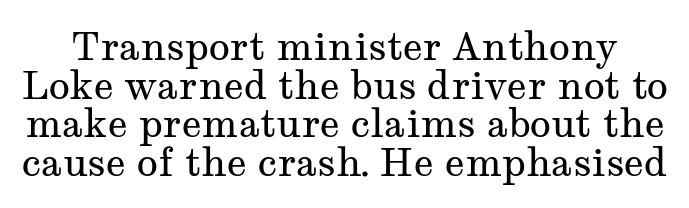
Q: Is the text bold? A: No.
Q: Is the text italic (slanted)? A: No, it is upright.
Q: Is the typeface a serif or a sans-serif typeface? A: Serif.
Q: Is the text underlined? A: No.
Q: Is the spacing between letters normal or unusually wide? A: Normal.
Q: Is the spacing between lines tight, normal or loose? A: Tight.
Q: Width (condensed, normal, or wide)? A: Wide.
Q: Stroke contrast? A: Medium.
Q: x-height? A: Medium.
Q: Monospaced? A: No.
